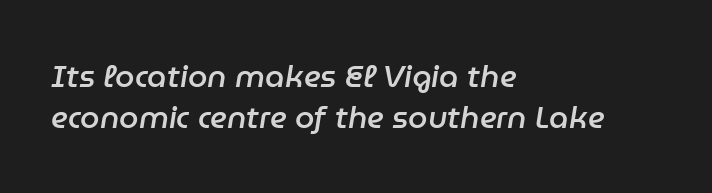
The image shows 31 px semibold type, italic (leaning right); set left-aligned, normal line spacing (1.32x), normal letter spacing, not underlined; low stroke contrast and a medium x-height.
